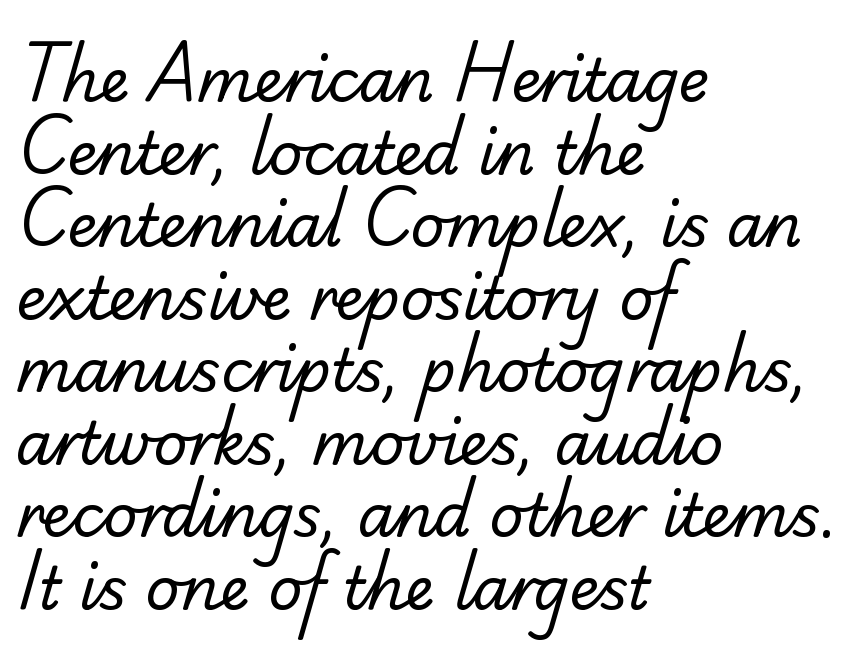
Underline: absent. Is this a heavy cut? Hardly; it is regular or lighter. Letterform terminals end flat and unadorned throughout the passage. You could not count columns in this text — the font is proportionally spaced. Each word holds together tightly as a unit, with standard inter-letter gaps. Alignment: flush left.
